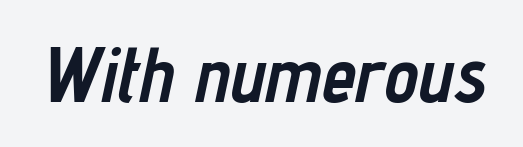
{"italic": "yes", "lean": "right", "slant_degrees": 12, "bold": "yes", "weight": "semibold", "width": "condensed", "stroke_contrast": "low", "x_height": "medium", "monospaced": "no", "underline": "no", "letter_spacing": "normal", "letter_spacing_em": 0.0, "glyph_px": 77}
